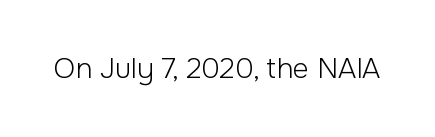
Q: Is the text bold? A: No.
Q: Is the text italic (slanted)? A: No, it is upright.
Q: Is the typeface a serif or a sans-serif typeface? A: Sans-serif.
Q: Is the text underlined? A: No.
Q: Is the spacing between letters normal or unusually wide? A: Normal.
Q: Width (condensed, normal, or wide)? A: Normal.
Q: Stroke contrast? A: Low.
Q: x-height? A: Medium.
Q: Monospaced? A: No.
